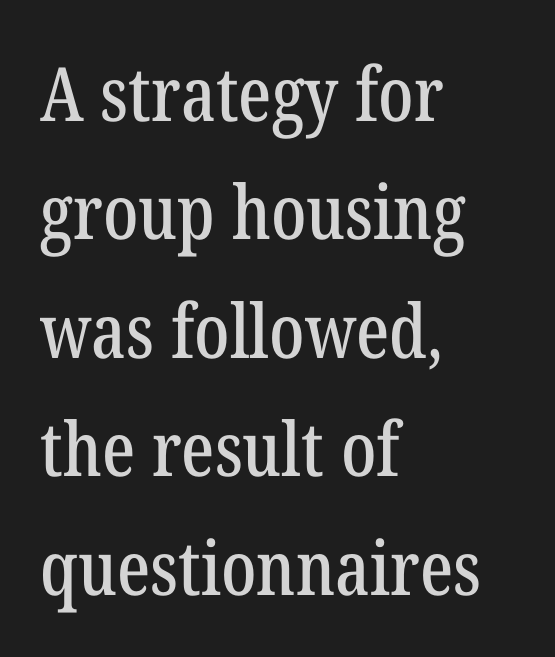
Examine the stroke ends and you'll spot serifs. Lines of text with bare space underneath. The typesetter chose a ragged-right arrangement here. Regular leading. You could not count columns in this text — the font is proportionally spaced. Honestly, the letter spacing is just normal — you wouldn't notice it.
